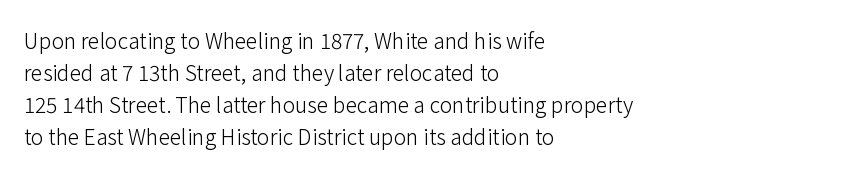
{"italic": "no", "bold": "no", "underline": "no", "align": "left", "line_spacing": "normal", "line_spacing_ratio": 1.52, "letter_spacing": "normal", "letter_spacing_em": 0.0, "glyph_px": 21}
